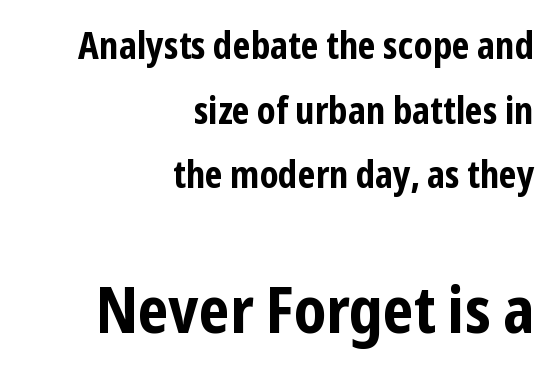
{"serif": "no", "italic": "no", "bold": "yes", "weight": "bold", "width": "condensed", "stroke_contrast": "low", "x_height": "medium", "monospaced": "no", "underline": "no", "align": "right", "line_spacing_ratio": 1.75, "letter_spacing": "normal", "letter_spacing_em": 0.0, "larger_block": "second", "size_ratio": 1.73, "glyph_px": 64}
